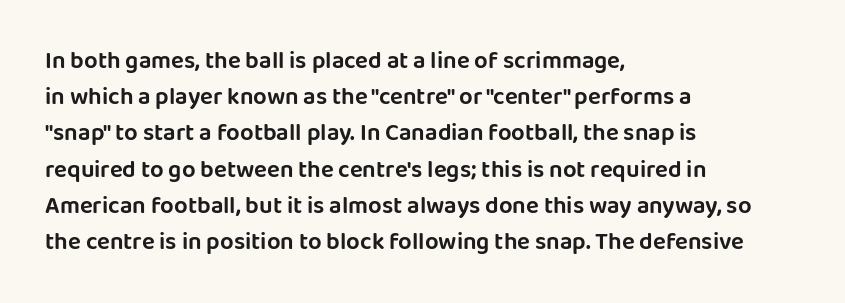
Q: Is the text italic (slanted)? A: No, it is upright.
Q: Is the text underlined? A: No.
Q: How is the paragraph aligned? A: Left-aligned.
Q: Is the spacing between letters normal or unusually wide? A: Normal.
Q: Is the spacing between lines tight, normal or loose? A: Normal.
